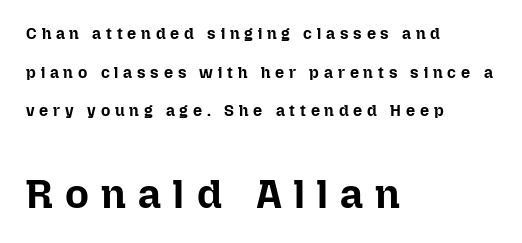
The image shows 41 px bold type, upright; set left-aligned, loose line spacing (2.42x), unusually wide letter spacing (+0.3 em), not underlined; the second (bottom) block is 2.56x larger; low stroke contrast and a medium x-height.
